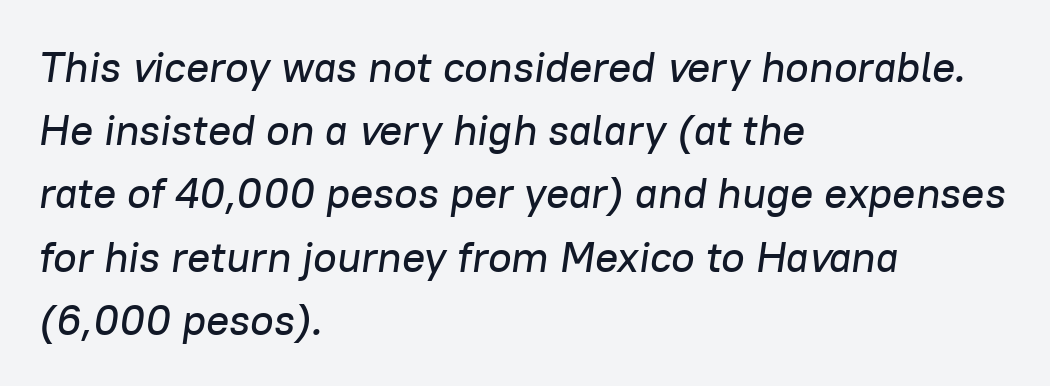
Q: Is the text italic (slanted)? A: Yes, it leans right by about 8 degrees.
Q: Is the text underlined? A: No.
Q: How is the paragraph aligned? A: Left-aligned.
Q: Is the spacing between letters normal or unusually wide? A: Normal.
Q: Is the spacing between lines tight, normal or loose? A: Normal.
Q: Width (condensed, normal, or wide)? A: Normal.
Q: Stroke contrast? A: Low.
Q: x-height? A: Medium.
Q: Monospaced? A: No.
